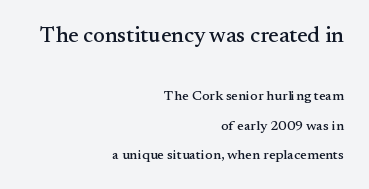
{"italic": "no", "underline": "no", "align": "right", "line_spacing": "loose", "line_spacing_ratio": 2.11, "letter_spacing": "normal", "letter_spacing_em": 0.0, "larger_block": "first", "size_ratio": 1.57, "glyph_px": 22}
